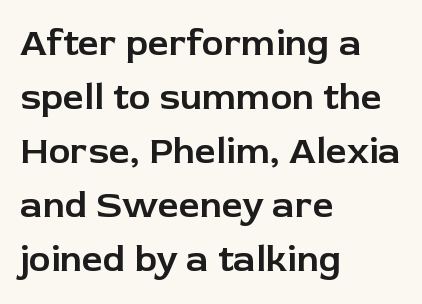
These lines are composed in type without serifs. Decoration check: the copy has no underline. Which margin do the lines hug? The left one — the right edge is uneven. Characters remain perfectly vertical along every line.
